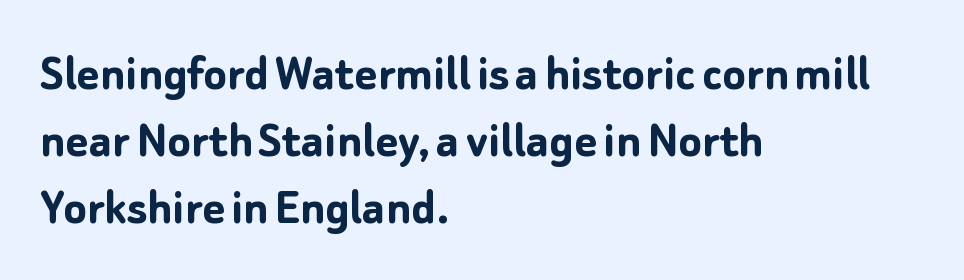
The image shows 54 px semibold sans-serif type, upright; set left-aligned, line spacing 1.24x, normal letter spacing, not underlined; low stroke contrast and a medium x-height.
